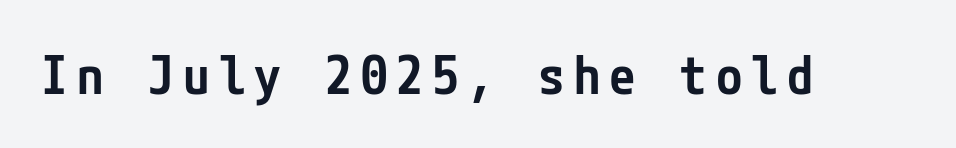
Slightly chunky letters — semibold, I'd say, not full bold. Does the lettering tilt? It doesn't — this is upright. Only glyphs here, with clear space below each row. The letters carry no serifs — their stems end cleanly without finishing strokes.
